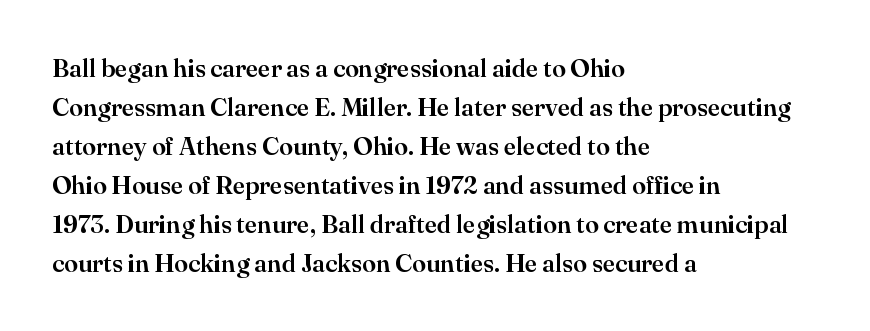
Q: Is the text italic (slanted)? A: No, it is upright.
Q: Is the text underlined? A: No.
Q: How is the paragraph aligned? A: Left-aligned.
Q: Is the spacing between letters normal or unusually wide? A: Normal.
Q: Is the spacing between lines tight, normal or loose? A: Normal.
